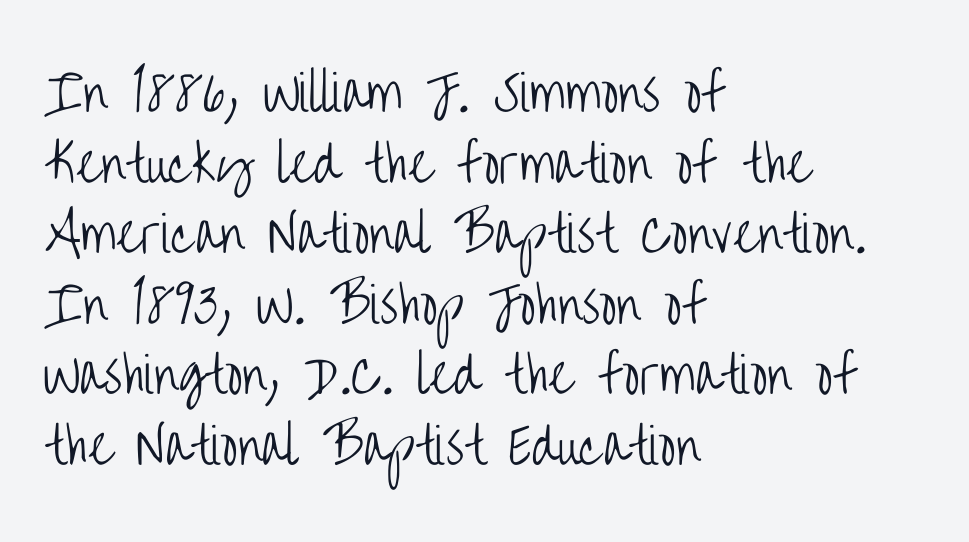
Q: Is the text bold? A: No.
Q: Is the text italic (slanted)? A: No, it is upright.
Q: Is the typeface a serif or a sans-serif typeface? A: Sans-serif.
Q: Is the text underlined? A: No.
Q: How is the paragraph aligned? A: Left-aligned.
Q: Is the spacing between letters normal or unusually wide? A: Normal.
Q: Is the spacing between lines tight, normal or loose? A: Normal.
Q: Width (condensed, normal, or wide)? A: Condensed.
Q: Stroke contrast? A: Low.
Q: x-height? A: Large.
Q: Monospaced? A: No.
